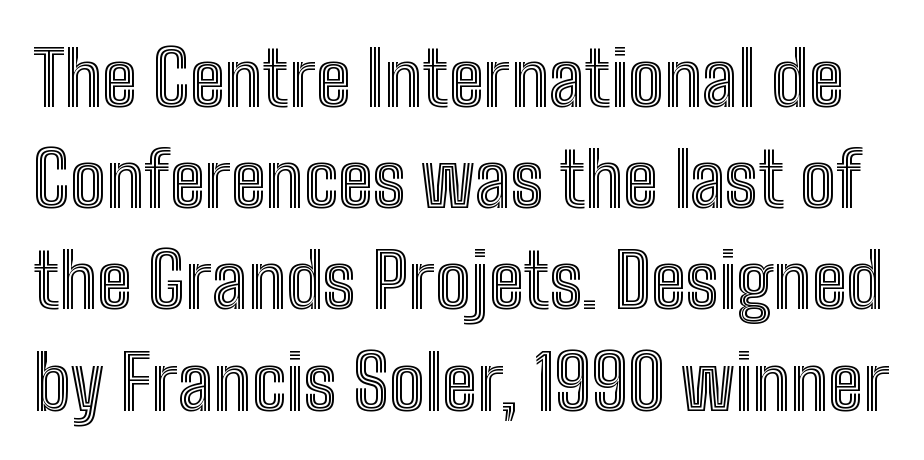
{"italic": "no", "width": "condensed", "x_height": "medium", "monospaced": "no", "underline": "no", "line_spacing": "normal", "line_spacing_ratio": 1.35, "letter_spacing": "normal", "letter_spacing_em": 0.0, "glyph_px": 75}
